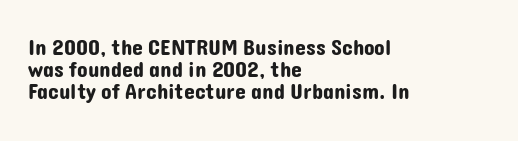
{"italic": "no", "underline": "no", "align": "left", "line_spacing": "tight", "line_spacing_ratio": 1.01, "letter_spacing": "normal", "letter_spacing_em": 0.0, "glyph_px": 22}
